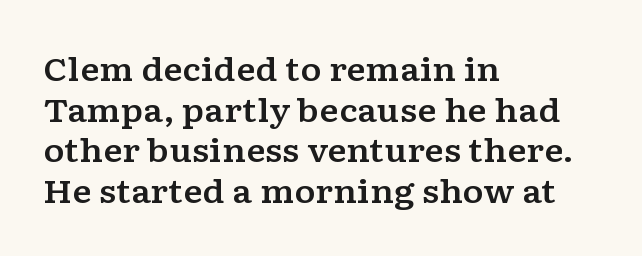
Q: Is the text italic (slanted)? A: No, it is upright.
Q: Is the typeface a serif or a sans-serif typeface? A: Serif.
Q: Is the text underlined? A: No.
Q: How is the paragraph aligned? A: Left-aligned.
Q: Is the spacing between letters normal or unusually wide? A: Normal.
Q: Is the spacing between lines tight, normal or loose? A: Normal.
Q: Width (condensed, normal, or wide)? A: Wide.
Q: Stroke contrast? A: Low.
Q: x-height? A: Medium.
Q: Monospaced? A: No.
